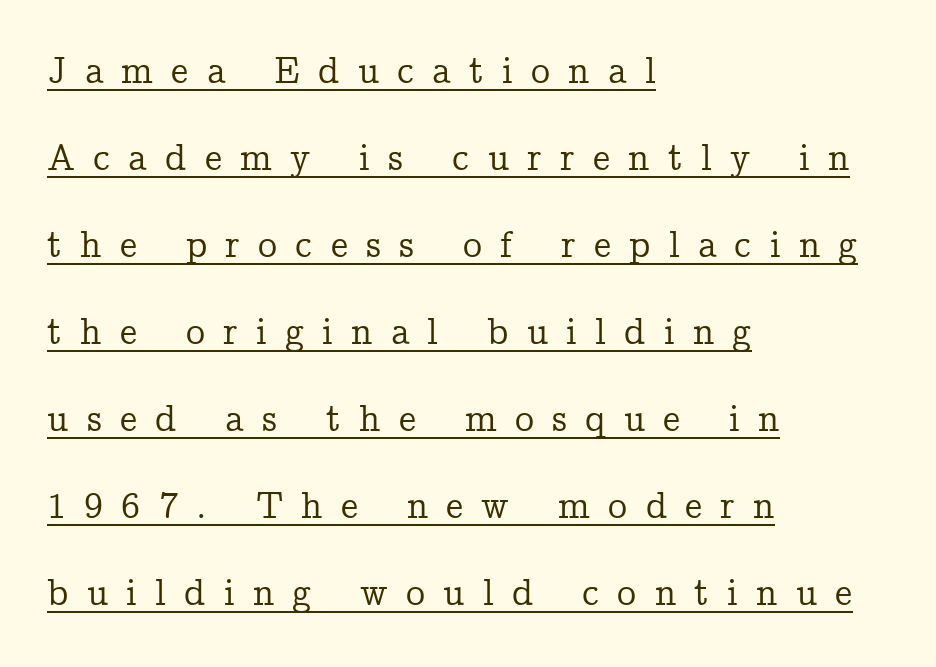
Q: Is the text italic (slanted)? A: No, it is upright.
Q: Is the typeface a serif or a sans-serif typeface? A: Serif.
Q: Is the text underlined? A: Yes.
Q: How is the paragraph aligned? A: Left-aligned.
Q: Is the spacing between letters normal or unusually wide? A: Unusually wide.
Q: Is the spacing between lines tight, normal or loose? A: Loose.
Q: Width (condensed, normal, or wide)? A: Normal.
Q: Stroke contrast? A: Low.
Q: x-height? A: Medium.
Q: Monospaced? A: No.
